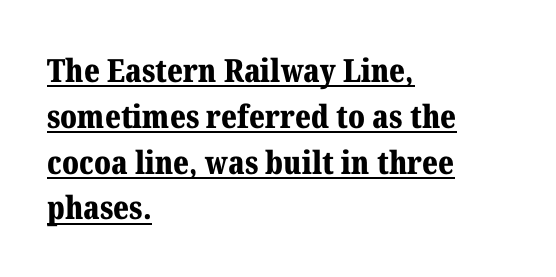
{"serif": "yes", "italic": "no", "bold": "yes", "weight": "bold", "width": "normal", "stroke_contrast": "medium", "x_height": "medium", "monospaced": "no", "underline": "yes", "align": "left", "line_spacing": "normal", "line_spacing_ratio": 1.43, "letter_spacing": "normal", "letter_spacing_em": 0.0, "glyph_px": 32}
